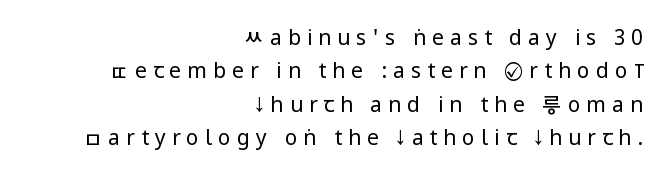
The image shows 21 px text type, upright; set right-aligned, normal line spacing (1.59x), unusually wide letter spacing (+0.29 em), not underlined.
